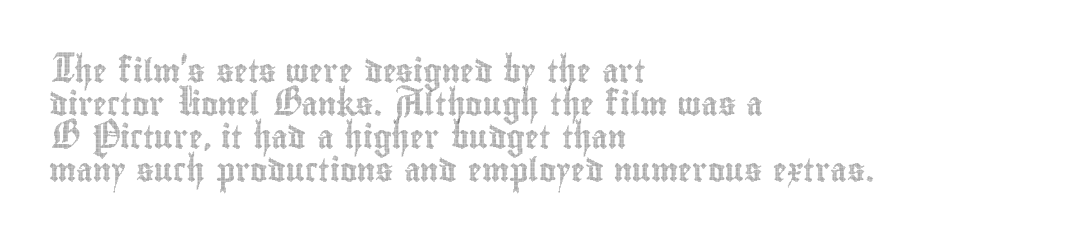
Q: Is the text italic (slanted)? A: No, it is upright.
Q: Is the text underlined? A: No.
Q: How is the paragraph aligned? A: Left-aligned.
Q: Is the spacing between letters normal or unusually wide? A: Normal.
Q: Is the spacing between lines tight, normal or loose? A: Normal.
